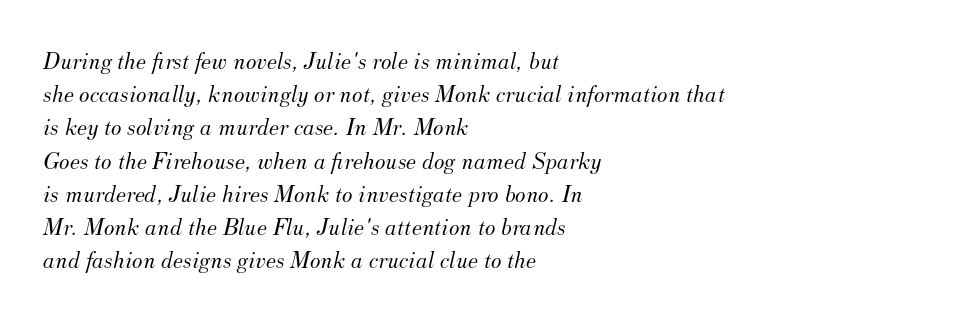
{"italic": "yes", "lean": "right", "slant_degrees": 12, "bold": "no", "underline": "no", "align": "left", "line_spacing": "normal", "line_spacing_ratio": 1.33, "letter_spacing": "normal", "letter_spacing_em": 0.0, "glyph_px": 25}
